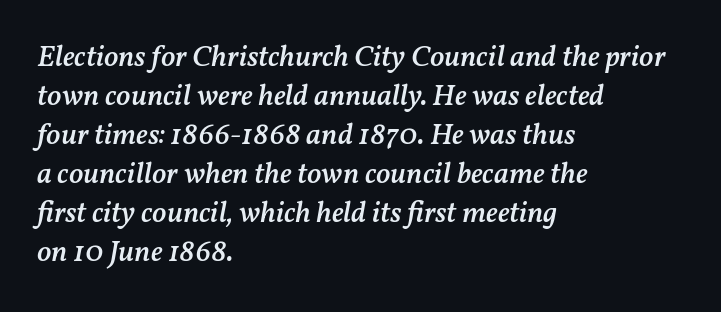
Q: Is the text bold? A: Semi-bold.
Q: Is the text italic (slanted)? A: Yes, it leans right by about 11 degrees.
Q: Is the text underlined? A: No.
Q: How is the paragraph aligned? A: Left-aligned.
Q: Is the spacing between letters normal or unusually wide? A: Normal.
Q: Is the spacing between lines tight, normal or loose? A: Normal.
Q: Width (condensed, normal, or wide)? A: Normal.
Q: Stroke contrast? A: Medium.
Q: x-height? A: Medium.
Q: Monospaced? A: No.
